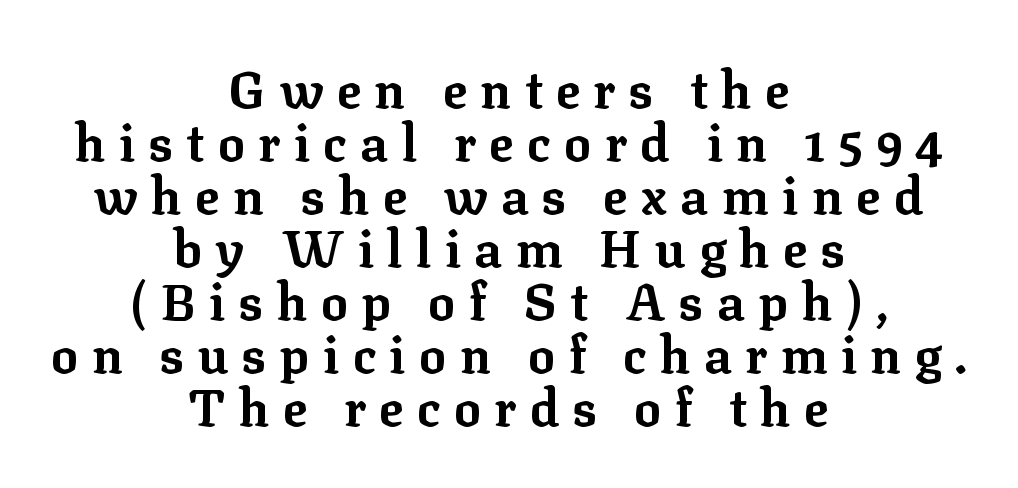
{"serif": "yes", "italic": "no", "bold": "yes", "weight": "bold", "width": "normal", "stroke_contrast": "low", "x_height": "medium", "monospaced": "no", "underline": "no", "align": "center", "line_spacing": "tight", "line_spacing_ratio": 1.04, "letter_spacing": "wide", "letter_spacing_em": 0.26, "glyph_px": 51}
